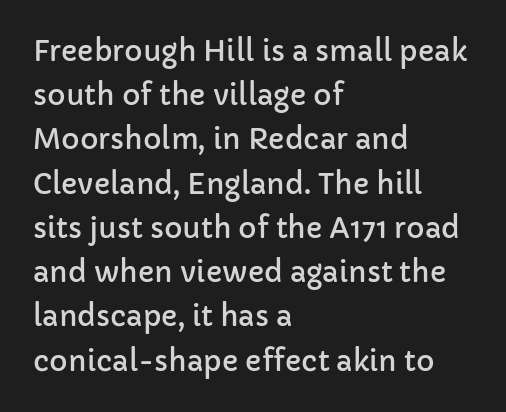
The image shows 28 px sans-serif type, upright; set left-aligned, normal line spacing (1.58x), normal letter spacing, not underlined; low stroke contrast and a medium x-height.
